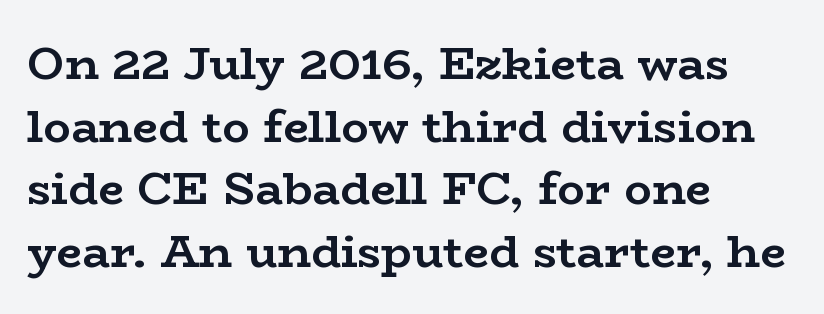
The image shows 46 px semibold, wide serif type, upright; set left-aligned, normal line spacing (1.36x), normal letter spacing, not underlined; low stroke contrast and a medium x-height.
